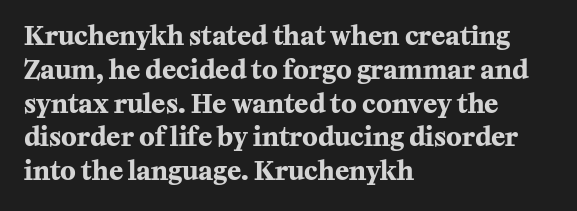
Q: Is the text bold? A: Yes.
Q: Is the text italic (slanted)? A: No, it is upright.
Q: Is the text underlined? A: No.
Q: How is the paragraph aligned? A: Left-aligned.
Q: Is the spacing between letters normal or unusually wide? A: Normal.
Q: Is the spacing between lines tight, normal or loose? A: Normal.
